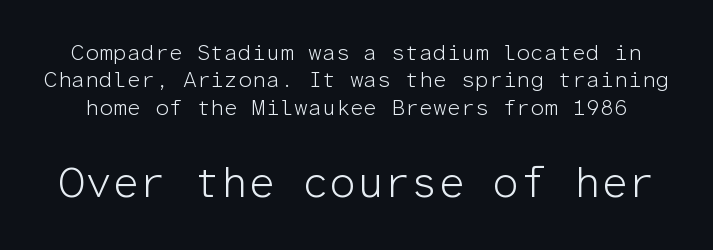
Has an underline been added? It has not. Looks like terminal output: every glyph gets an equal slot. The face used here is rendered with its standard letterfit. Ordinary non-slanted type is in use. Bold? No — there's no thickening of the strokes.
